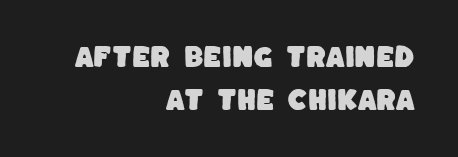
Q: Is the text underlined? A: No.
Q: How is the paragraph aligned? A: Right-aligned.
Q: Is the spacing between letters normal or unusually wide? A: Normal.
